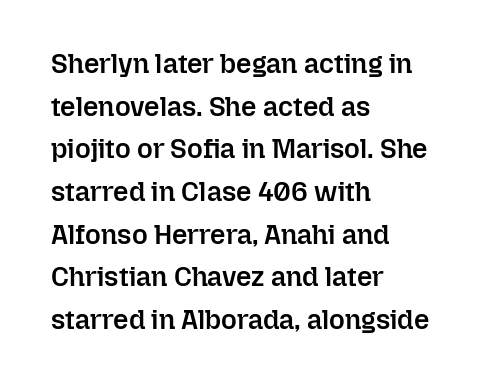
Q: Is the text bold? A: Semi-bold.
Q: Is the text italic (slanted)? A: No, it is upright.
Q: Is the text underlined? A: No.
Q: How is the paragraph aligned? A: Left-aligned.
Q: Is the spacing between letters normal or unusually wide? A: Normal.
Q: Is the spacing between lines tight, normal or loose? A: Normal.
